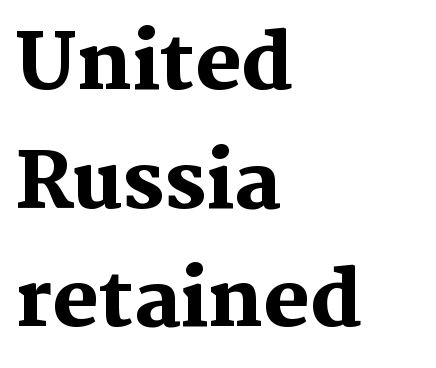
Reading down the block, your eye returns to a fixed left position each line. The glyphs have the mass of a bold cut. The line-height multiplier appears to be the usual default. This rendering employs a face with finishing strokes, i.e., a serif.
